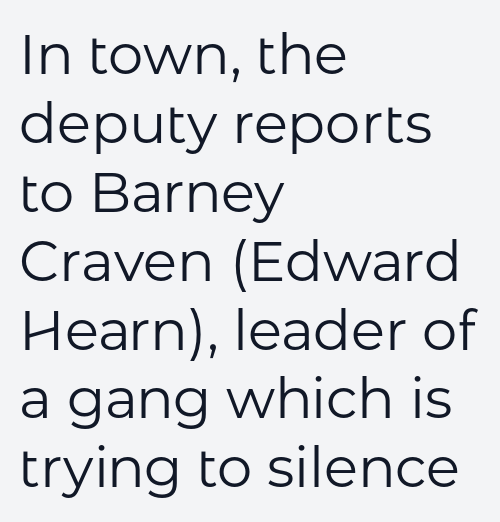
{"serif": "no", "italic": "no", "bold": "no", "weight": "regular", "width": "normal", "stroke_contrast": "low", "x_height": "medium", "monospaced": "no", "underline": "no", "align": "left", "line_spacing_ratio": 1.23, "letter_spacing": "normal", "letter_spacing_em": 0.0, "glyph_px": 56}
